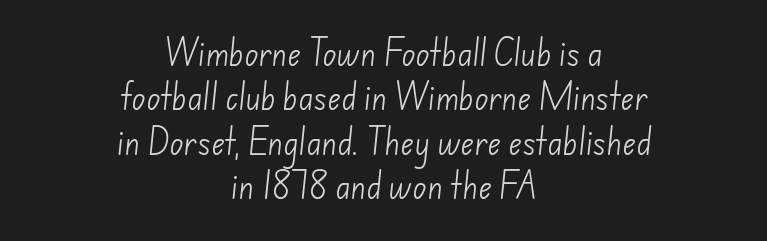
{"serif": "no", "bold": "no", "weight": "light", "width": "normal", "stroke_contrast": "low", "x_height": "small", "monospaced": "no", "underline": "no", "align": "center", "line_spacing": "normal", "line_spacing_ratio": 1.53, "letter_spacing": "normal", "letter_spacing_em": 0.0, "glyph_px": 29}
